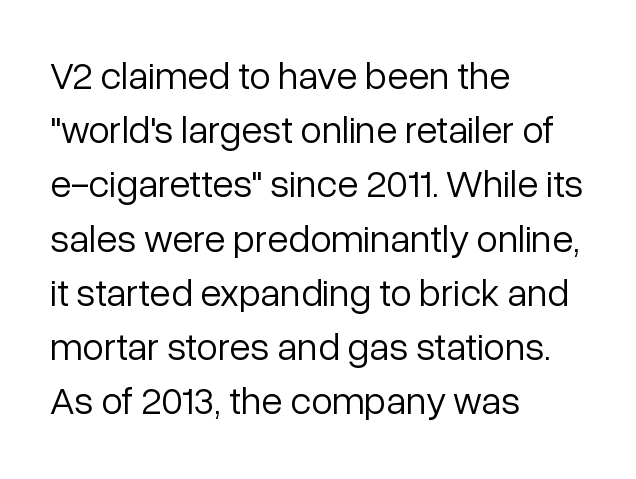
Q: Is the text bold? A: No.
Q: Is the text italic (slanted)? A: No, it is upright.
Q: Is the typeface a serif or a sans-serif typeface? A: Sans-serif.
Q: Is the text underlined? A: No.
Q: How is the paragraph aligned? A: Left-aligned.
Q: Is the spacing between letters normal or unusually wide? A: Normal.
Q: Is the spacing between lines tight, normal or loose? A: Normal.
Q: Width (condensed, normal, or wide)? A: Normal.
Q: Stroke contrast? A: Low.
Q: x-height? A: Medium.
Q: Monospaced? A: No.
